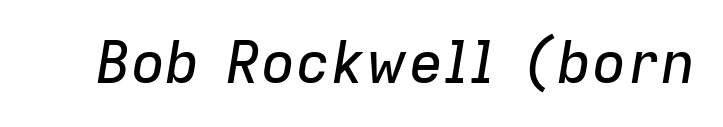
The image shows 58 px text type, italic (leaning right); set normal letter spacing, not underlined; low stroke contrast and a medium x-height.
